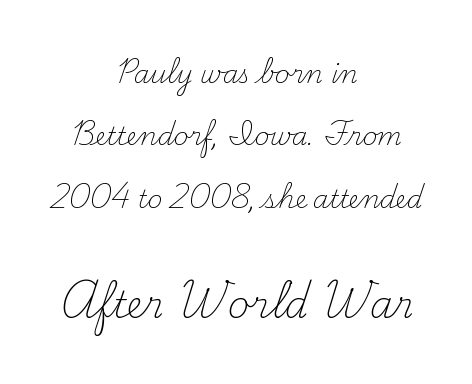
Both edges are ragged and mirror each other, which tells us the setting is centered. No letter is thick-stroked: the sample isn't bold. Beneath every word, the page is bare. Do the characters align in a grid? No, the font is proportional.
